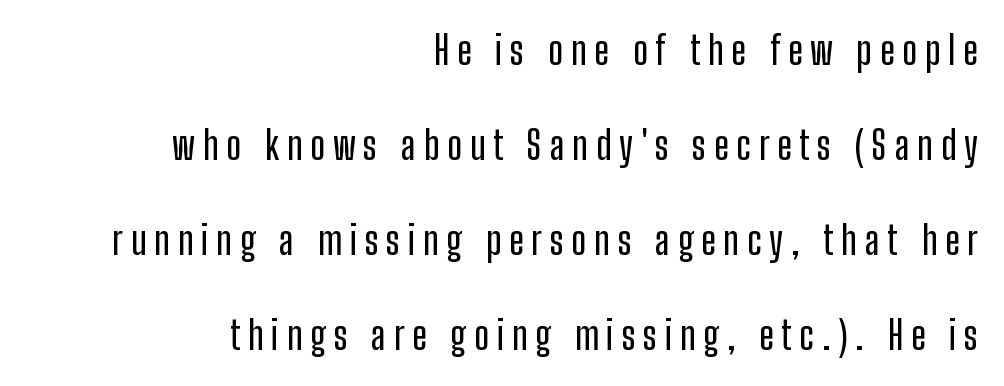
{"serif": "no", "italic": "no", "width": "condensed", "stroke_contrast": "low", "x_height": "medium", "monospaced": "no", "underline": "no", "align": "right", "line_spacing": "loose", "line_spacing_ratio": 2.44, "letter_spacing": "wide", "letter_spacing_em": 0.2, "glyph_px": 39}
